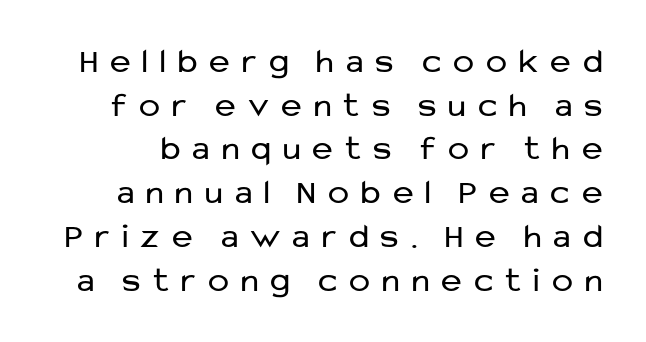
Q: Is the text bold? A: No.
Q: Is the text italic (slanted)? A: No, it is upright.
Q: Is the typeface a serif or a sans-serif typeface? A: Sans-serif.
Q: Is the text underlined? A: No.
Q: Is the spacing between letters normal or unusually wide? A: Unusually wide.
Q: Is the spacing between lines tight, normal or loose? A: Normal.
Q: Width (condensed, normal, or wide)? A: Normal.
Q: Stroke contrast? A: Low.
Q: x-height? A: Medium.
Q: Monospaced? A: No.
